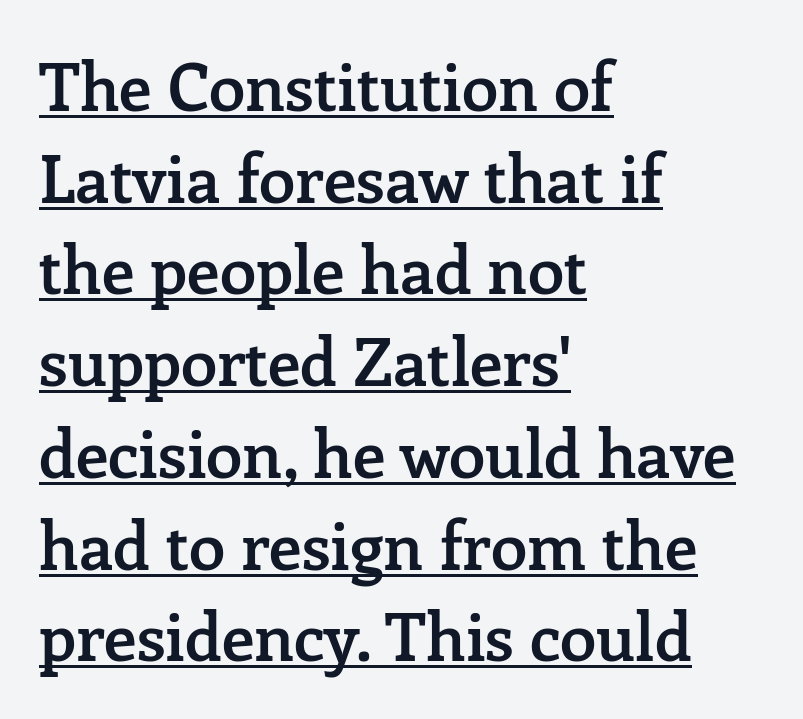
{"serif": "yes", "italic": "no", "bold": "semi", "weight": "semibold", "width": "normal", "stroke_contrast": "low", "x_height": "medium", "monospaced": "no", "underline": "yes", "align": "left", "line_spacing": "normal", "line_spacing_ratio": 1.39, "letter_spacing": "normal", "letter_spacing_em": 0.0, "glyph_px": 66}
